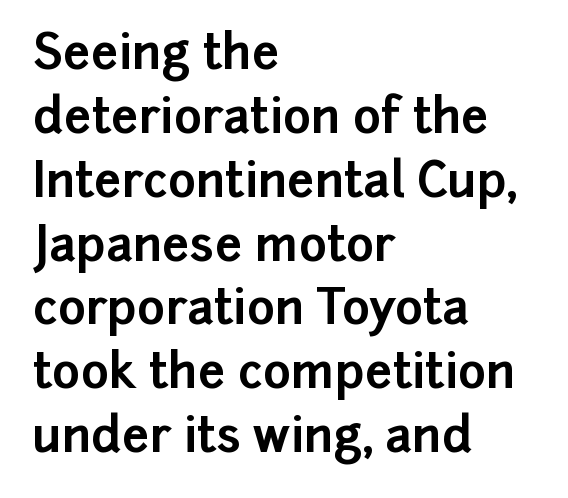
Letters rest on an invisible, unmarked baseline. Note: no serifs on the glyphs. This block has exactly the height ordinary leading produces. The typography opts for an upright posture over an oblique one. Set as a true bold cut, around the 700 mark. Alignment: flush left.
